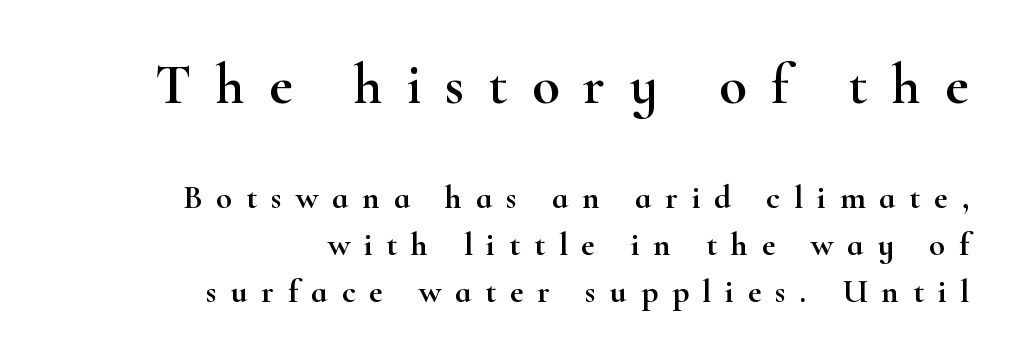
The image shows 57 px wide serif type, upright; set right-aligned, normal line spacing (1.43x), unusually wide letter spacing (+0.42 em), not underlined; the first (top) block is 1.73x larger; high stroke contrast and a small x-height.
